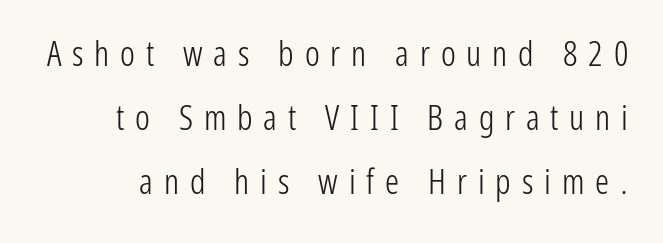
{"serif": "no", "italic": "no", "bold": "no", "weight": "light", "width": "condensed", "stroke_contrast": "low", "x_height": "medium", "monospaced": "no", "underline": "no", "line_spacing_ratio": 1.83, "letter_spacing": "wide", "letter_spacing_em": 0.31, "glyph_px": 35}
